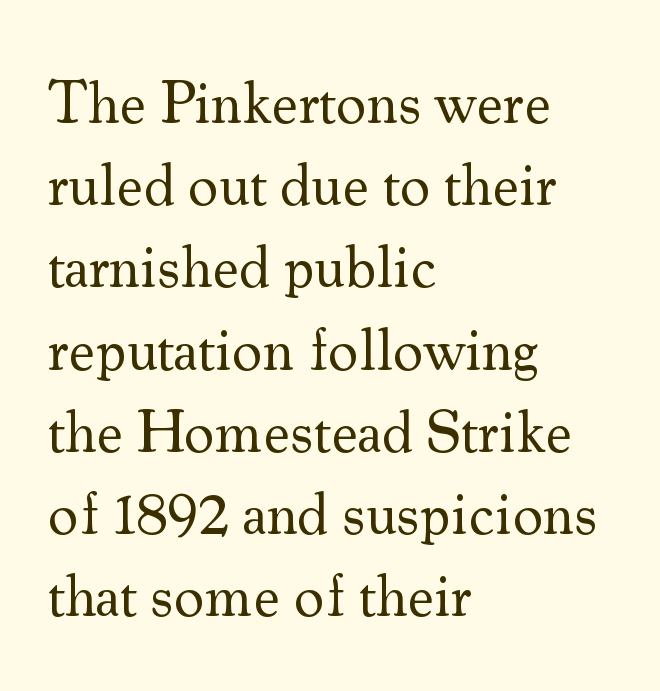
The image shows 60 px regular-weight serif type, upright; set left-aligned, normal line spacing (1.37x), normal letter spacing, not underlined; medium stroke contrast and a small x-height.
